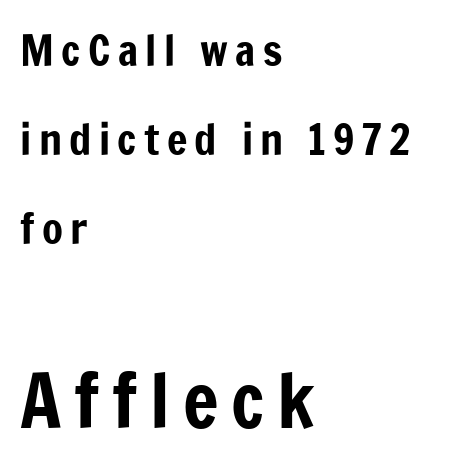
Q: Is the text italic (slanted)? A: No, it is upright.
Q: Is the typeface a serif or a sans-serif typeface? A: Sans-serif.
Q: Is the text underlined? A: No.
Q: How is the paragraph aligned? A: Left-aligned.
Q: Is the spacing between lines tight, normal or loose? A: Loose.
Q: Which block of text is set in a larger size, the first (top) or the second (bottom)? A: The second (bottom) one.
Q: Width (condensed, normal, or wide)? A: Condensed.
Q: Stroke contrast? A: Low.
Q: x-height? A: Medium.
Q: Monospaced? A: No.
